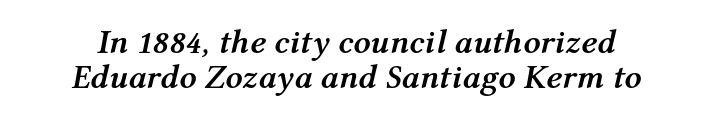
Q: Is the text bold? A: Yes.
Q: Is the text italic (slanted)? A: Yes, it leans right by about 12 degrees.
Q: Is the text underlined? A: No.
Q: Is the spacing between letters normal or unusually wide? A: Normal.
Q: Is the spacing between lines tight, normal or loose? A: Tight.
Q: Width (condensed, normal, or wide)? A: Normal.
Q: Stroke contrast? A: Medium.
Q: x-height? A: Medium.
Q: Monospaced? A: No.
